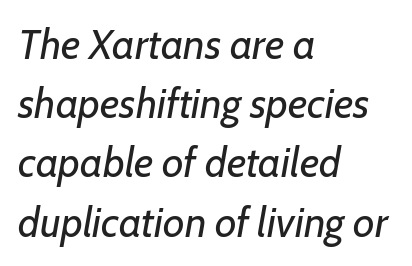
{"italic": "yes", "lean": "right", "slant_degrees": 7, "bold": "no", "weight": "regular", "width": "normal", "stroke_contrast": "low", "x_height": "medium", "monospaced": "no", "underline": "no", "align": "left", "line_spacing": "normal", "line_spacing_ratio": 1.41, "letter_spacing": "normal", "letter_spacing_em": 0.0, "glyph_px": 42}
